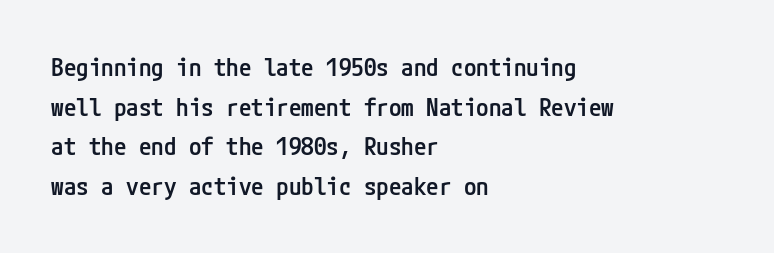
Q: Is the text bold? A: Semi-bold.
Q: Is the text italic (slanted)? A: No, it is upright.
Q: Is the text underlined? A: No.
Q: How is the paragraph aligned? A: Left-aligned.
Q: Is the spacing between letters normal or unusually wide? A: Normal.
Q: Is the spacing between lines tight, normal or loose? A: Normal.
